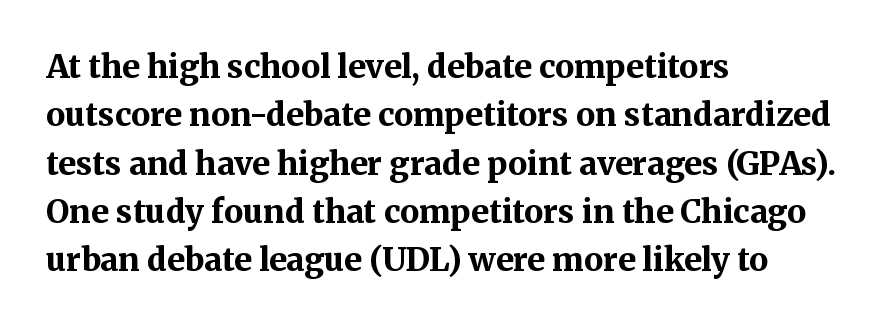
{"serif": "yes", "italic": "no", "bold": "yes", "weight": "bold", "width": "normal", "stroke_contrast": "medium", "x_height": "medium", "monospaced": "no", "underline": "no", "align": "left", "line_spacing": "normal", "line_spacing_ratio": 1.51, "letter_spacing": "normal", "letter_spacing_em": 0.0, "glyph_px": 32}
